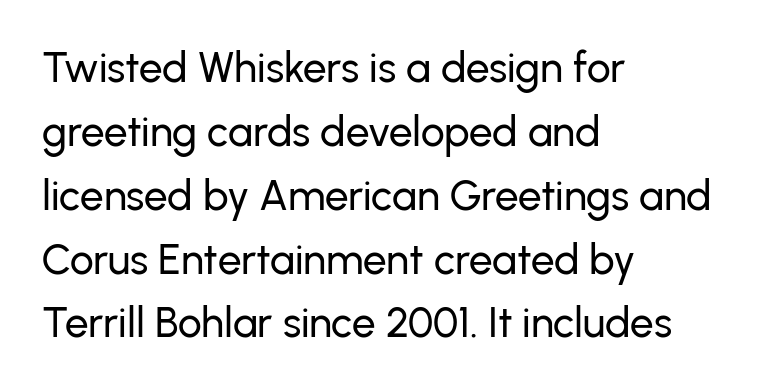
Q: Is the text italic (slanted)? A: No, it is upright.
Q: Is the typeface a serif or a sans-serif typeface? A: Sans-serif.
Q: Is the text underlined? A: No.
Q: How is the paragraph aligned? A: Left-aligned.
Q: Is the spacing between letters normal or unusually wide? A: Normal.
Q: Is the spacing between lines tight, normal or loose? A: Normal.
Q: Width (condensed, normal, or wide)? A: Normal.
Q: Stroke contrast? A: Low.
Q: x-height? A: Medium.
Q: Monospaced? A: No.
